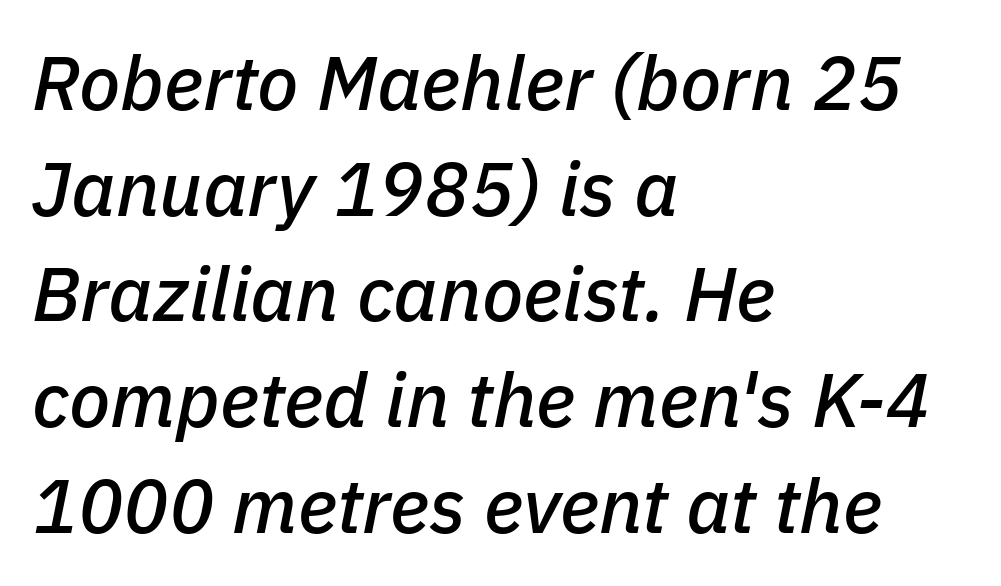
{"italic": "yes", "lean": "right", "slant_degrees": 11, "width": "normal", "stroke_contrast": "low", "x_height": "medium", "monospaced": "no", "underline": "no", "align": "left", "line_spacing": "normal", "line_spacing_ratio": 1.39, "letter_spacing": "normal", "letter_spacing_em": 0.0, "glyph_px": 76}
